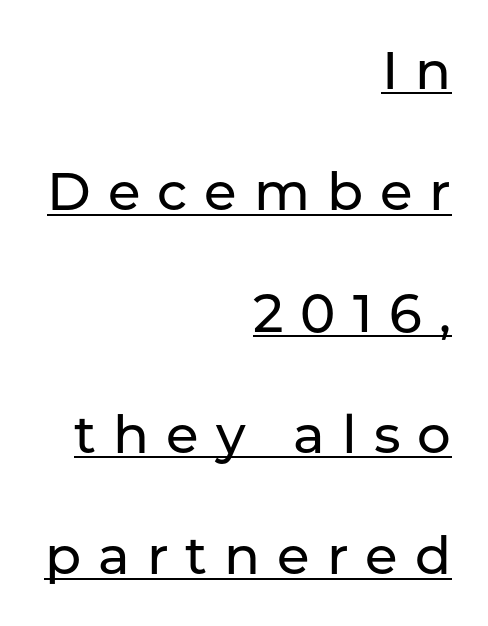
{"serif": "no", "italic": "no", "width": "normal", "stroke_contrast": "low", "x_height": "medium", "monospaced": "no", "underline": "yes", "align": "right", "line_spacing": "loose", "line_spacing_ratio": 2.29, "letter_spacing": "wide", "letter_spacing_em": 0.32, "glyph_px": 53}
